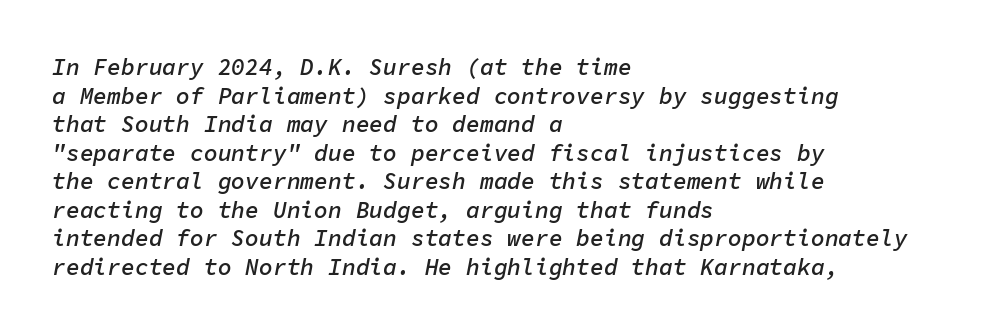
{"italic": "yes", "lean": "right", "slant_degrees": 11, "bold": "semi", "underline": "no", "align": "left", "line_spacing_ratio": 1.24, "letter_spacing": "normal", "letter_spacing_em": 0.0, "glyph_px": 23}
